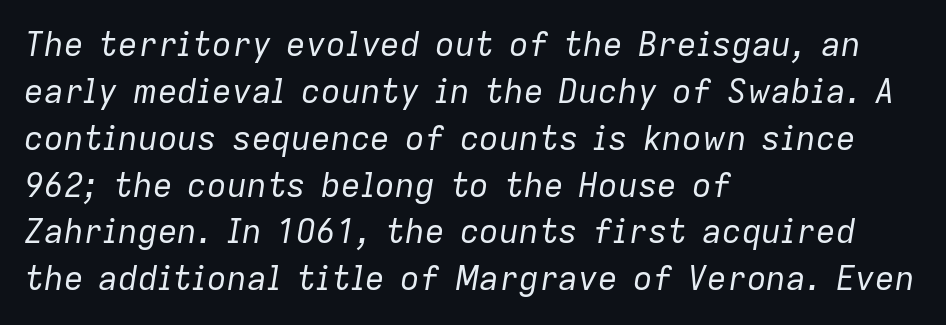
{"italic": "yes", "lean": "right", "slant_degrees": 9, "bold": "no", "weight": "regular", "width": "normal", "stroke_contrast": "low", "x_height": "medium", "monospaced": "no", "underline": "no", "align": "left", "line_spacing": "normal", "line_spacing_ratio": 1.42, "letter_spacing": "normal", "letter_spacing_em": 0.0, "glyph_px": 33}
